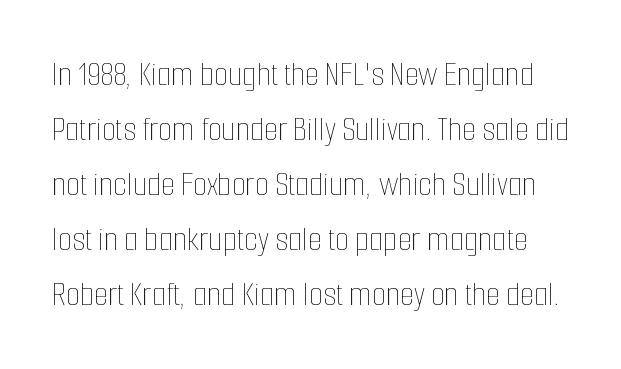
Posture: upright roman. Honestly, there is no underline to notice here at all. Students, note that the glyphs here touch the page at normal intervals. The rows are spaced the way most documents space them. The letterforms sit at book weight or below.
